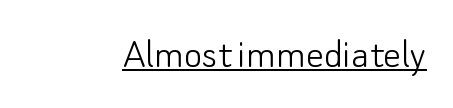
{"serif": "no", "italic": "no", "bold": "no", "weight": "light", "width": "normal", "stroke_contrast": "low", "x_height": "small", "monospaced": "no", "underline": "yes", "letter_spacing": "normal", "letter_spacing_em": 0.0, "glyph_px": 44}
